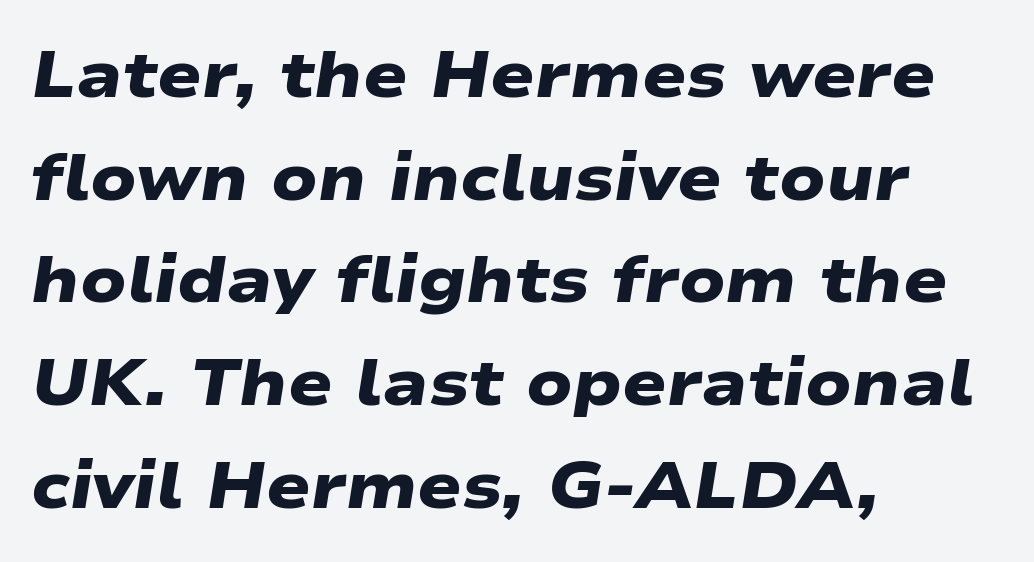
A normal amount of white space separates one row of letters from the next. Weight check: bold — yes, fully. Caption: standard tracking, unaltered. Proportional: the letters do not fall into vertical columns.
